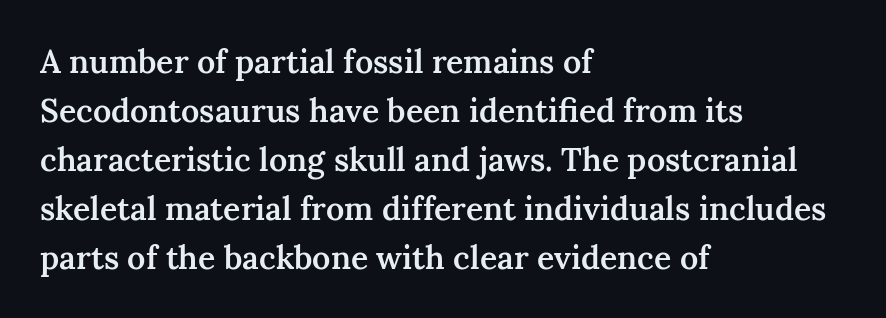
The image shows 32 px semibold serif type, upright; set left-aligned, normal line spacing (1.53x), normal letter spacing, not underlined; medium stroke contrast and a medium x-height.
